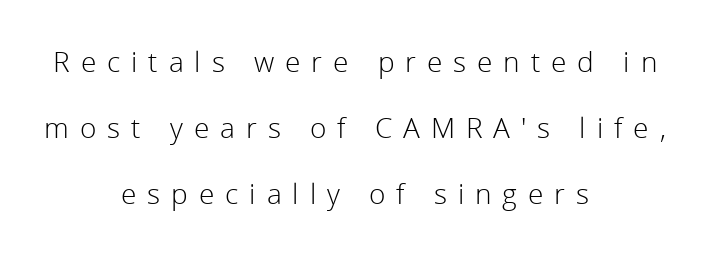
Weight class: somewhere from thin through regular. Upright lettering throughout. Descenders are the only things crossing below the line. Each letter keeps its own natural width here, so spacing adapts to shape. The rendering positions every line midway between the sides.
